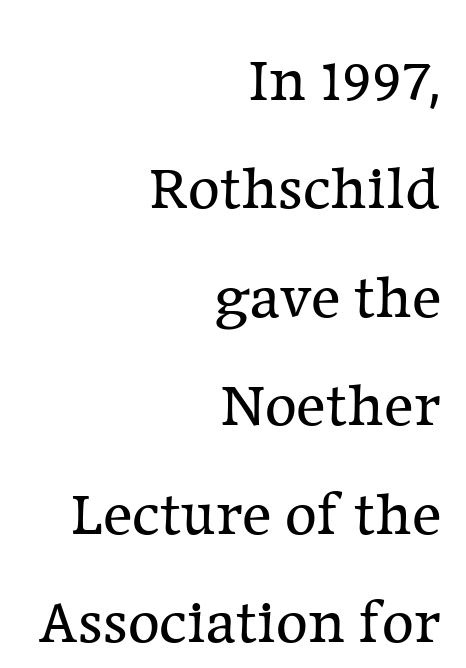
The image shows 62 px regular-weight serif type, upright; set right-aligned, line spacing 1.75x, normal letter spacing, not underlined; low stroke contrast and a medium x-height.
